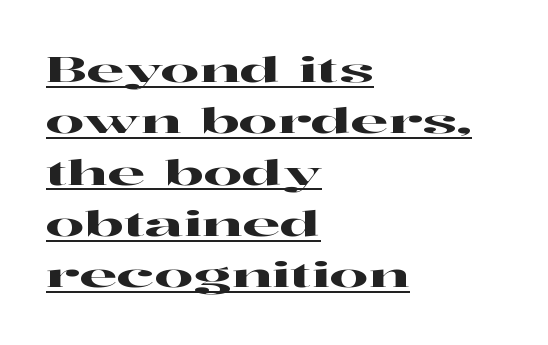
{"serif": "yes", "italic": "no", "width": "wide", "stroke_contrast": "high", "x_height": "medium", "monospaced": "no", "underline": "yes", "align": "left", "line_spacing": "normal", "line_spacing_ratio": 1.51, "letter_spacing": "normal", "letter_spacing_em": 0.0, "glyph_px": 34}
